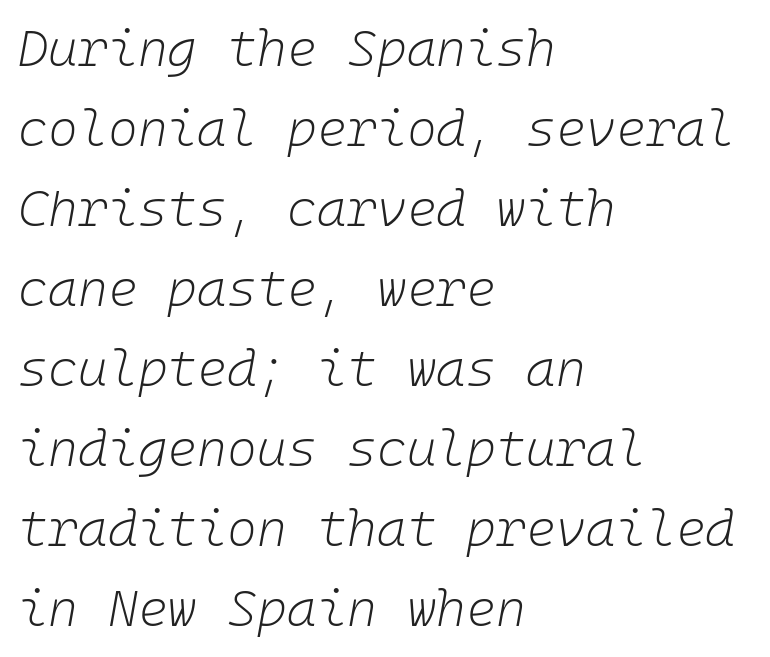
The image shows 51 px light type, italic (leaning right); set left-aligned, normal line spacing (1.57x), normal letter spacing, not underlined; low stroke contrast and a medium x-height.
